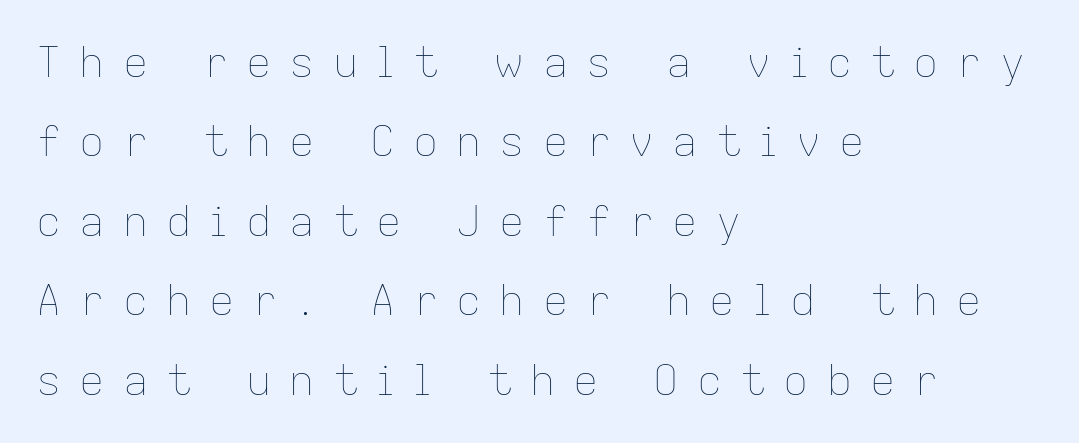
Q: Is the text bold? A: No.
Q: Is the text italic (slanted)? A: No, it is upright.
Q: Is the text underlined? A: No.
Q: How is the paragraph aligned? A: Left-aligned.
Q: Is the spacing between letters normal or unusually wide? A: Unusually wide.
Q: Width (condensed, normal, or wide)? A: Normal.
Q: Stroke contrast? A: Low.
Q: x-height? A: Medium.
Q: Monospaced? A: No.
